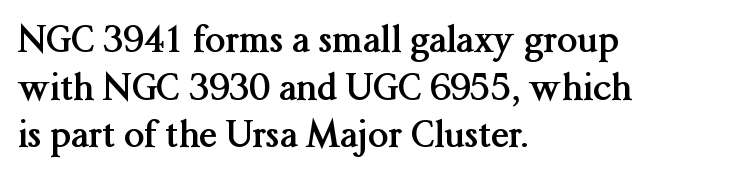
The letters advance in unequal steps, a hallmark of proportional type. As a designer I'd log this as weight 700, bold. Are there feet on the stems? There are — it's a serif. This is roman type, the default non-slanted kind. The lines sit at an ordinary, default distance from one another.
